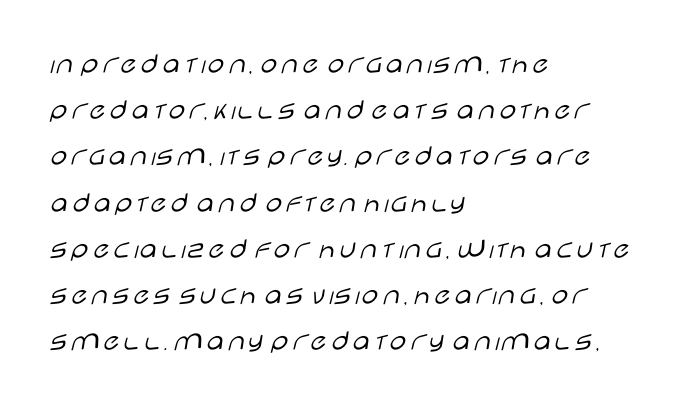
Interline gaps are of average width in this sample. The rendering shows plain stroke endings on the letterforms — a sans-serif design. This sample uses plain, unmodified letter spacing. These lines stack with their left ends in a neat column.
